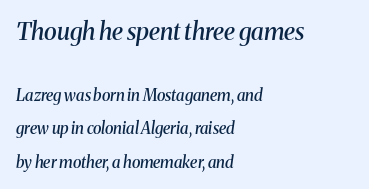
Q: Is the text bold? A: Semi-bold.
Q: Is the text italic (slanted)? A: Yes, it leans right by about 8 degrees.
Q: Is the text underlined? A: No.
Q: How is the paragraph aligned? A: Left-aligned.
Q: Is the spacing between letters normal or unusually wide? A: Normal.
Q: Is the spacing between lines tight, normal or loose? A: Loose.
Q: Which block of text is set in a larger size, the first (top) or the second (bottom)? A: The first (top) one.
